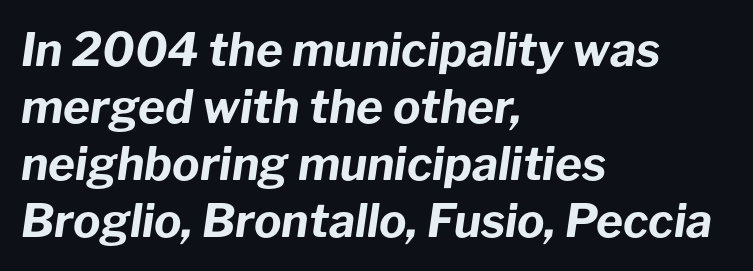
The image shows 46 px bold type, italic (leaning right); set left-aligned, line spacing 1.24x, normal letter spacing, not underlined; low stroke contrast and a medium x-height.
